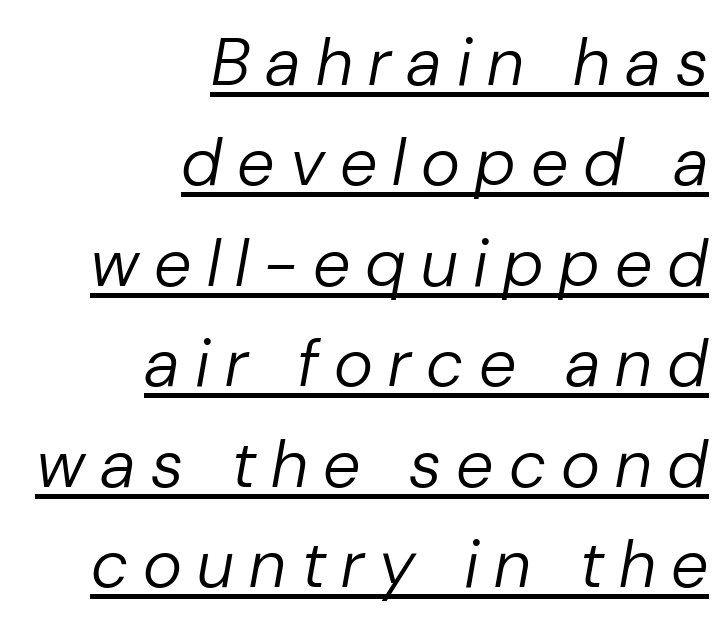
{"italic": "yes", "lean": "right", "slant_degrees": 10, "bold": "no", "weight": "regular", "width": "normal", "stroke_contrast": "low", "x_height": "medium", "monospaced": "no", "underline": "yes", "align": "right", "line_spacing": "normal", "line_spacing_ratio": 1.5, "letter_spacing": "wide", "letter_spacing_em": 0.23, "glyph_px": 67}
